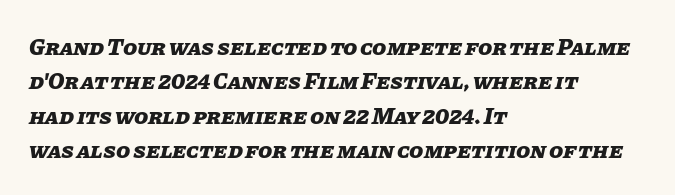
The image shows 23 px bold type, italic (leaning right); set left-aligned, normal line spacing (1.49x), normal letter spacing, not underlined.
